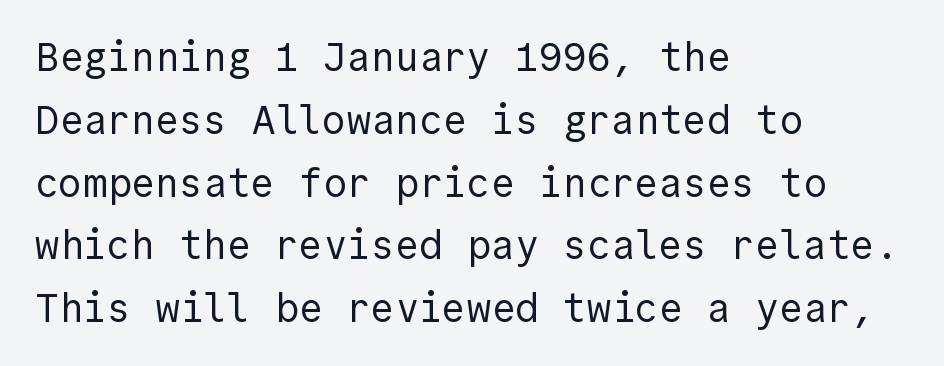
{"serif": "no", "italic": "no", "bold": "no", "weight": "regular", "width": "normal", "x_height": "medium", "underline": "no", "align": "left", "line_spacing": "normal", "line_spacing_ratio": 1.57, "letter_spacing": "normal", "letter_spacing_em": 0.0, "glyph_px": 40}
